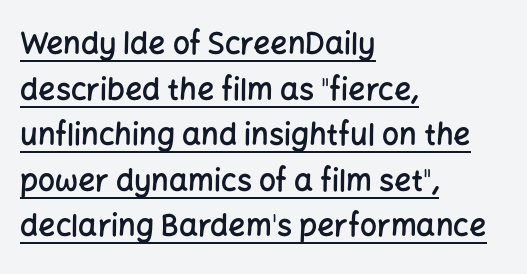
Layout note: lines flush left. Caption: lettering with a line underneath. The designer left line spacing at the default. Spacing verdict: proportional, widths tailored to each character. Honestly, the letter spacing is just normal — you wouldn't notice it.
